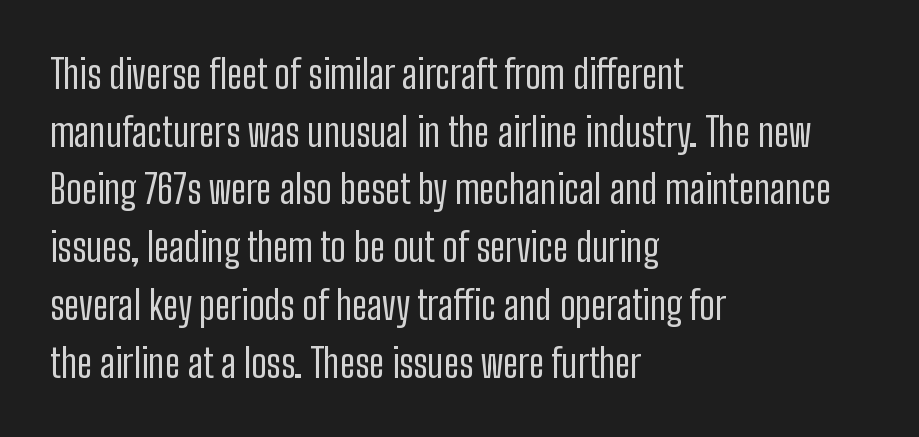
The image shows 39 px regular-weight, condensed sans-serif type, upright; set left-aligned, normal line spacing (1.48x), normal letter spacing, not underlined; low stroke contrast and a medium x-height.
